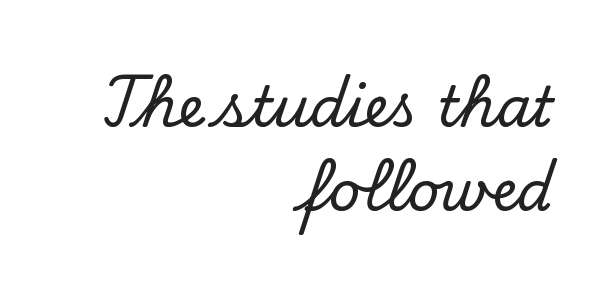
Q: Is the text italic (slanted)? A: Yes.
Q: Is the typeface a serif or a sans-serif typeface? A: Serif.
Q: Is the text underlined? A: No.
Q: How is the paragraph aligned? A: Right-aligned.
Q: Is the spacing between letters normal or unusually wide? A: Normal.
Q: Is the spacing between lines tight, normal or loose? A: Normal.
Q: Width (condensed, normal, or wide)? A: Normal.
Q: Stroke contrast? A: Low.
Q: x-height? A: Small.
Q: Monospaced? A: No.
